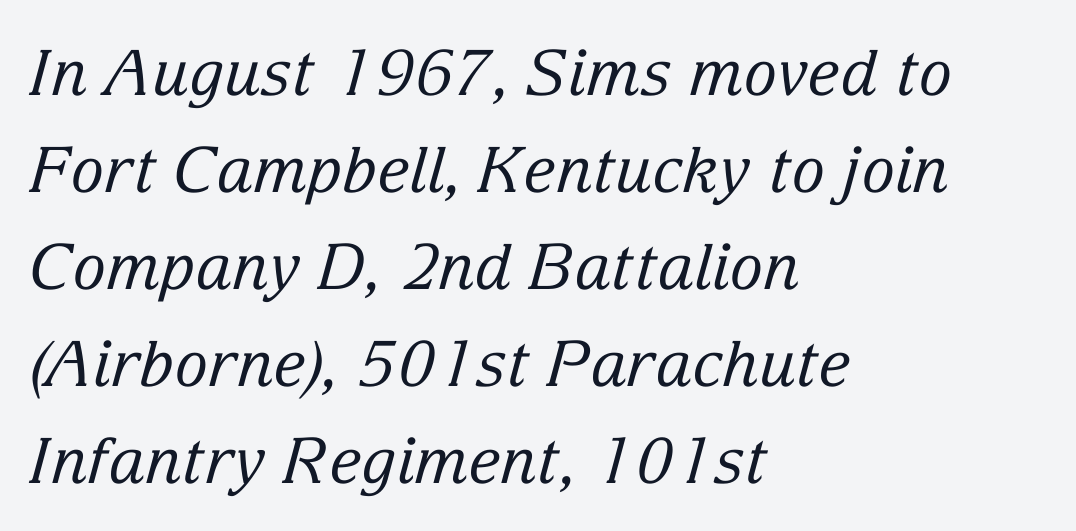
Q: Is the text bold? A: No.
Q: Is the text italic (slanted)? A: Yes, it leans right by about 15 degrees.
Q: Is the typeface a serif or a sans-serif typeface? A: Serif.
Q: Is the text underlined? A: No.
Q: How is the paragraph aligned? A: Left-aligned.
Q: Is the spacing between letters normal or unusually wide? A: Normal.
Q: Is the spacing between lines tight, normal or loose? A: Normal.
Q: Width (condensed, normal, or wide)? A: Normal.
Q: Stroke contrast? A: Low.
Q: x-height? A: Medium.
Q: Monospaced? A: No.
